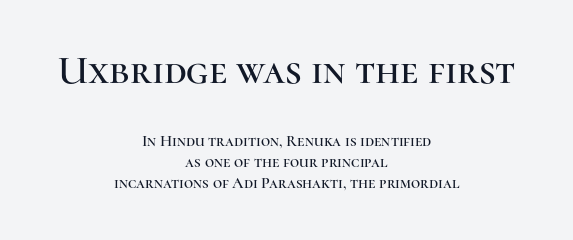
Q: Is the text italic (slanted)? A: No, it is upright.
Q: Is the typeface a serif or a sans-serif typeface? A: Serif.
Q: Is the text underlined? A: No.
Q: How is the paragraph aligned? A: Centered.
Q: Is the spacing between letters normal or unusually wide? A: Normal.
Q: Is the spacing between lines tight, normal or loose? A: Normal.
Q: Which block of text is set in a larger size, the first (top) or the second (bottom)? A: The first (top) one.
Q: Width (condensed, normal, or wide)? A: Normal.
Q: Stroke contrast? A: High.
Q: x-height? A: Medium.
Q: Monospaced? A: No.
